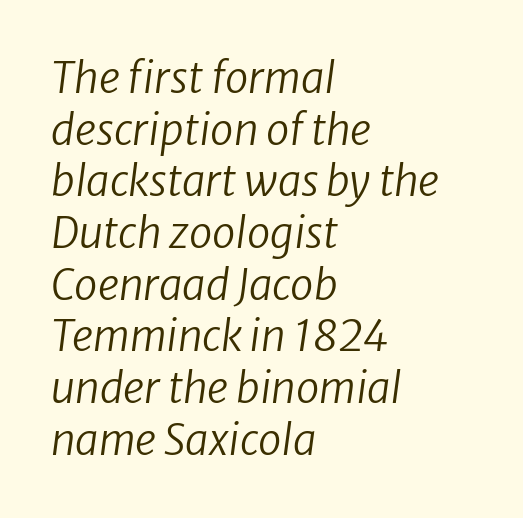
The image shows 42 px regular-weight type, italic (leaning right); set left-aligned, line spacing 1.23x, normal letter spacing, not underlined; low stroke contrast and a medium x-height.
